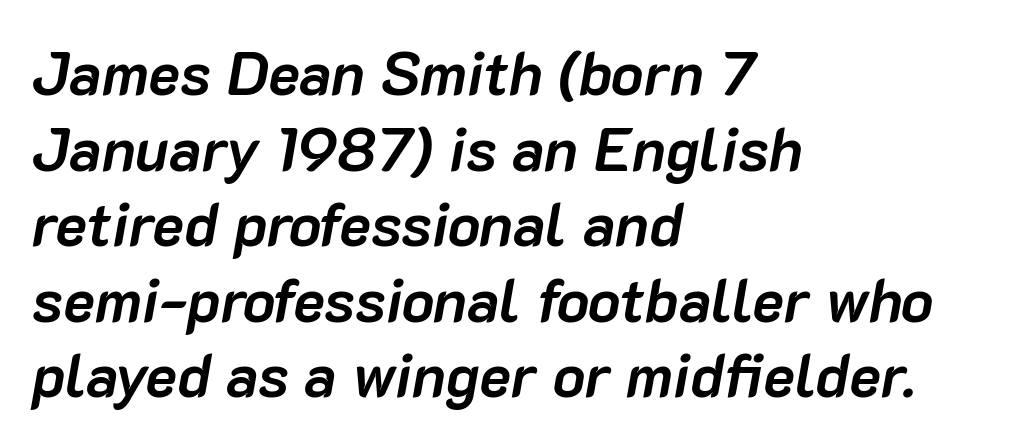
Q: Is the text bold? A: Yes.
Q: Is the text italic (slanted)? A: Yes, it leans right by about 10 degrees.
Q: Is the text underlined? A: No.
Q: How is the paragraph aligned? A: Left-aligned.
Q: Is the spacing between letters normal or unusually wide? A: Normal.
Q: Is the spacing between lines tight, normal or loose? A: Normal.
Q: Width (condensed, normal, or wide)? A: Normal.
Q: Stroke contrast? A: Low.
Q: x-height? A: Medium.
Q: Monospaced? A: No.
